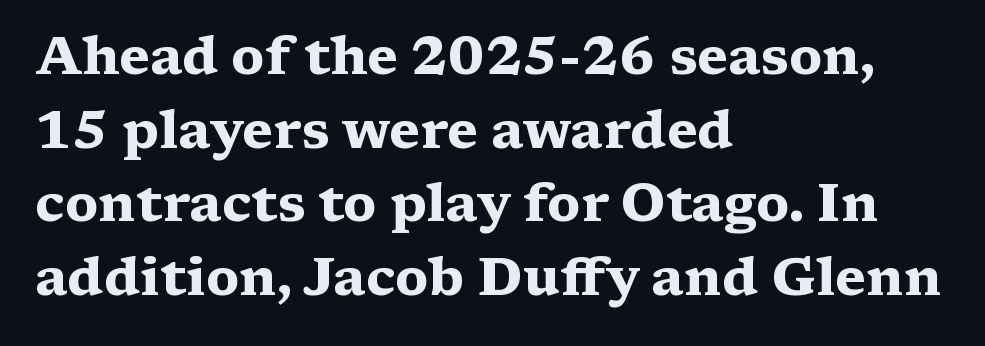
Q: Is the text bold? A: Yes.
Q: Is the text italic (slanted)? A: No, it is upright.
Q: Is the typeface a serif or a sans-serif typeface? A: Serif.
Q: Is the text underlined? A: No.
Q: How is the paragraph aligned? A: Left-aligned.
Q: Is the spacing between letters normal or unusually wide? A: Normal.
Q: Is the spacing between lines tight, normal or loose? A: Normal.
Q: Width (condensed, normal, or wide)? A: Wide.
Q: Stroke contrast? A: Medium.
Q: x-height? A: Medium.
Q: Monospaced? A: No.
